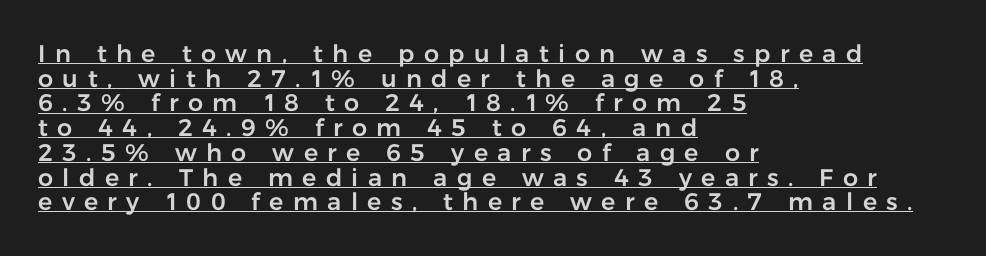
These lines stack with their left ends in a neat column. Descenders here cross a horizontal rule under the line. Rendered with straight, roman letterforms. Tightly led — the rows are bunched. A typesetter would call this heavily tracked-out type.
